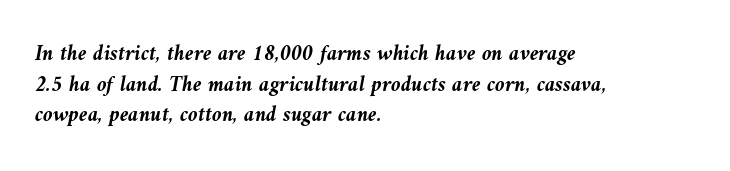
Q: Is the text bold? A: Yes.
Q: Is the text italic (slanted)? A: Yes, it leans left by about 9 degrees.
Q: Is the text underlined? A: No.
Q: How is the paragraph aligned? A: Left-aligned.
Q: Is the spacing between letters normal or unusually wide? A: Normal.
Q: Is the spacing between lines tight, normal or loose? A: Normal.
